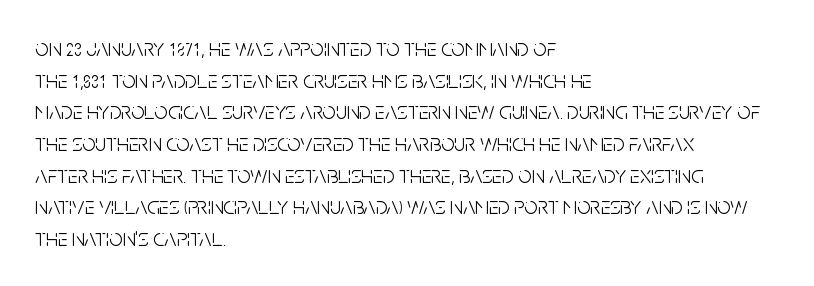
{"italic": "no", "bold": "no", "underline": "no", "align": "left", "line_spacing": "normal", "line_spacing_ratio": 1.32, "letter_spacing": "normal", "letter_spacing_em": 0.0, "glyph_px": 24}
